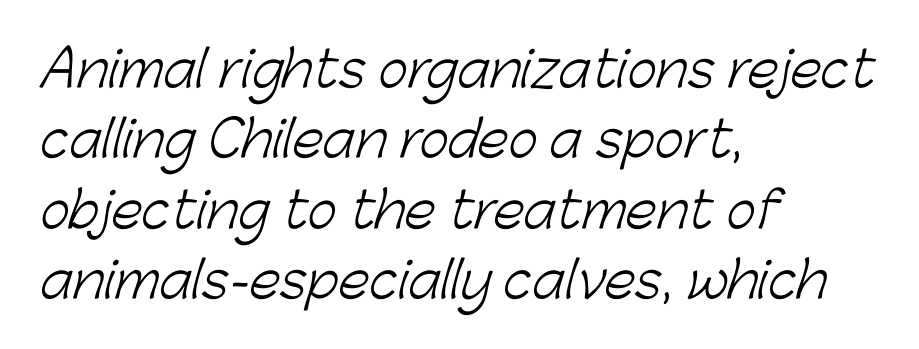
{"serif": "no", "bold": "no", "weight": "light", "width": "normal", "stroke_contrast": "low", "x_height": "medium", "monospaced": "no", "underline": "no", "align": "left", "line_spacing": "normal", "line_spacing_ratio": 1.41, "letter_spacing": "normal", "letter_spacing_em": 0.0, "glyph_px": 50}
